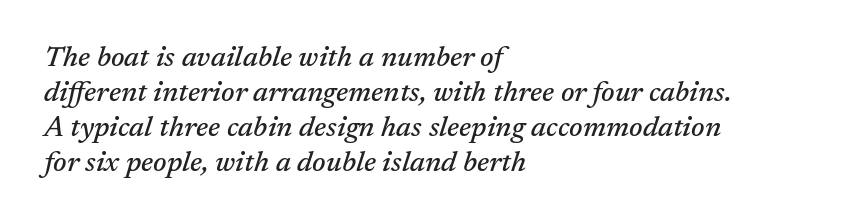
Q: Is the text italic (slanted)? A: Yes, it leans right by about 17 degrees.
Q: Is the typeface a serif or a sans-serif typeface? A: Serif.
Q: Is the text underlined? A: No.
Q: How is the paragraph aligned? A: Left-aligned.
Q: Is the spacing between letters normal or unusually wide? A: Normal.
Q: Width (condensed, normal, or wide)? A: Normal.
Q: Stroke contrast? A: Medium.
Q: x-height? A: Medium.
Q: Monospaced? A: No.
